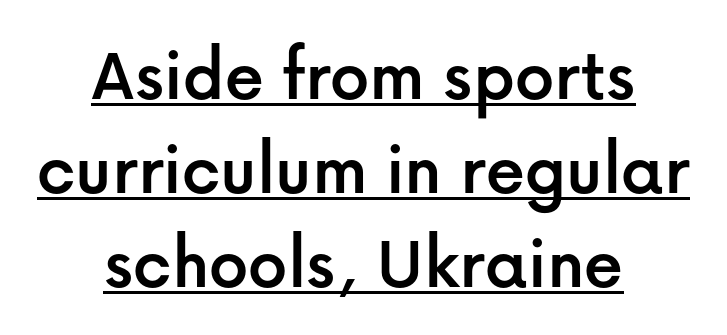
The image shows 77 px sans-serif type, upright; set centered, line spacing 1.22x, normal letter spacing, underlined; low stroke contrast and a medium x-height.
